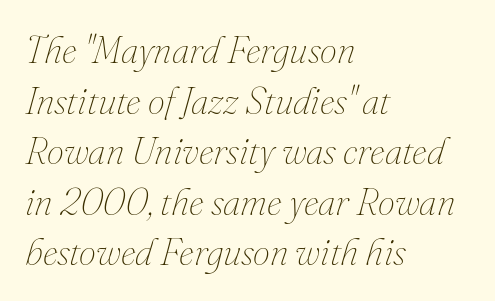
{"italic": "yes", "lean": "right", "slant_degrees": 16, "bold": "no", "weight": "thin", "width": "normal", "stroke_contrast": "medium", "x_height": "small", "monospaced": "no", "underline": "no", "align": "left", "line_spacing": "normal", "line_spacing_ratio": 1.33, "letter_spacing": "normal", "letter_spacing_em": 0.0, "glyph_px": 38}
